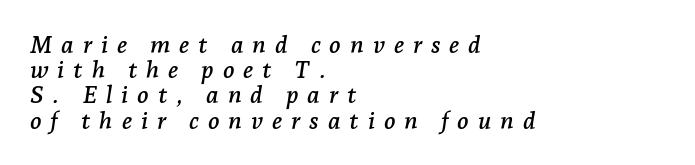
The image shows 24 px text type, italic (leaning right); set left-aligned, tight line spacing (1.05x), unusually wide letter spacing (+0.37 em), not underlined.
